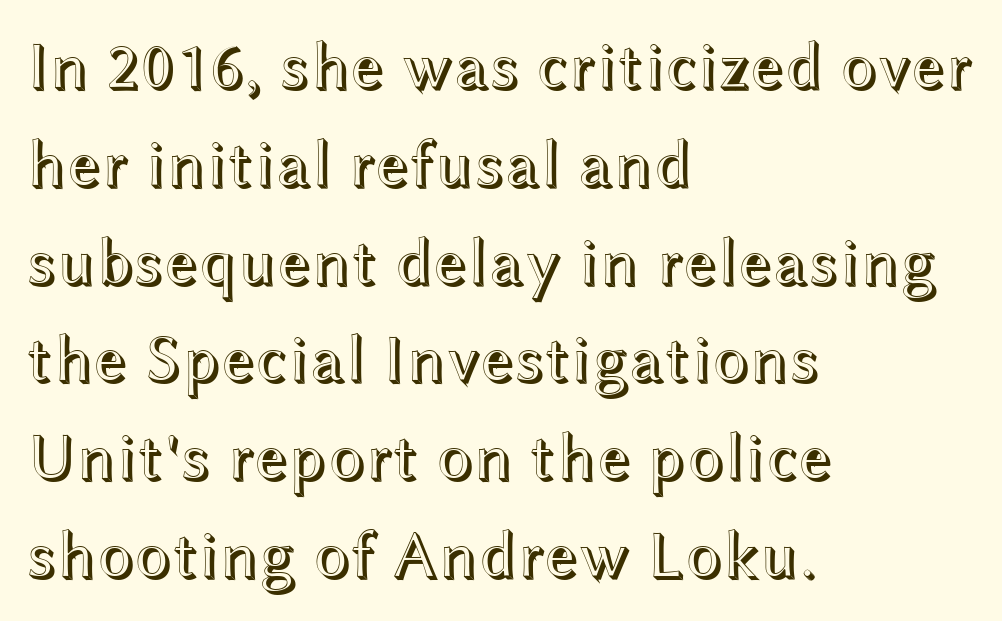
The image shows 67 px wide type, upright; set left-aligned, normal line spacing (1.46x), normal letter spacing, not underlined; a medium x-height.
